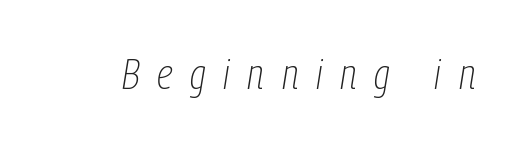
Q: Is the text bold? A: No.
Q: Is the text italic (slanted)? A: Yes, it leans right by about 9 degrees.
Q: Is the text underlined? A: No.
Q: Is the spacing between letters normal or unusually wide? A: Unusually wide.
Q: Width (condensed, normal, or wide)? A: Condensed.
Q: Stroke contrast? A: Low.
Q: x-height? A: Medium.
Q: Monospaced? A: No.
